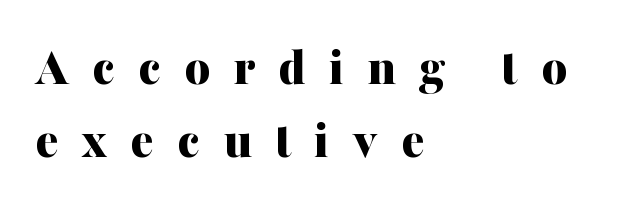
Q: Is the text bold? A: Yes.
Q: Is the text italic (slanted)? A: No, it is upright.
Q: Is the typeface a serif or a sans-serif typeface? A: Serif.
Q: Is the text underlined? A: No.
Q: How is the paragraph aligned? A: Left-aligned.
Q: Is the spacing between letters normal or unusually wide? A: Unusually wide.
Q: Is the spacing between lines tight, normal or loose? A: Normal.
Q: Width (condensed, normal, or wide)? A: Normal.
Q: Stroke contrast? A: Medium.
Q: x-height? A: Medium.
Q: Monospaced? A: No.
